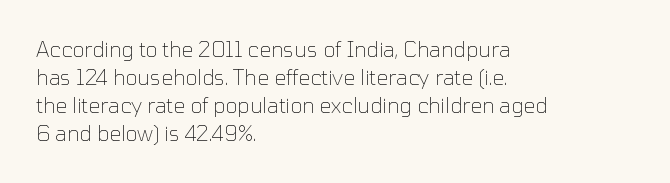
The image shows 21 px text type, upright; set left-aligned, normal line spacing (1.34x), normal letter spacing, not underlined.
